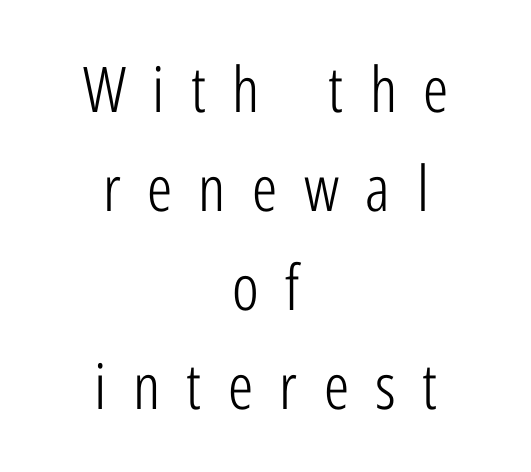
The image shows 63 px light, condensed sans-serif type, upright; set centered, normal line spacing (1.57x), unusually wide letter spacing (+0.42 em), not underlined; low stroke contrast and a medium x-height.
